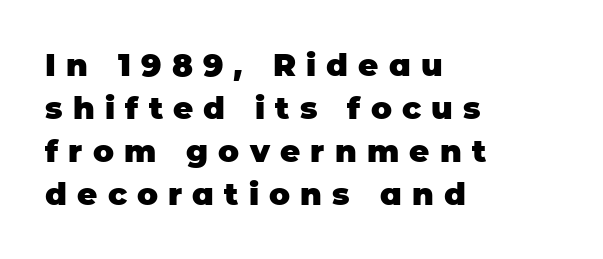
{"serif": "no", "italic": "no", "bold": "yes", "weight": "heavy", "width": "normal", "stroke_contrast": "low", "x_height": "large", "monospaced": "no", "underline": "no", "align": "left", "line_spacing": "normal", "line_spacing_ratio": 1.39, "letter_spacing": "wide", "letter_spacing_em": 0.33, "glyph_px": 31}
